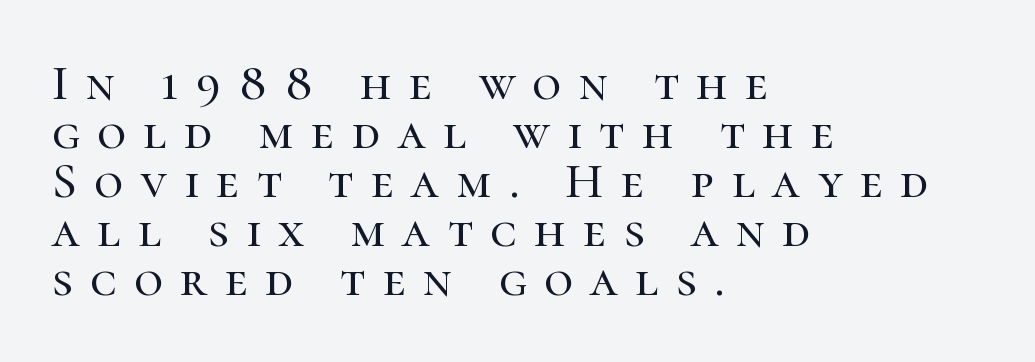
Teacher's note: observe the even left margin — that is flush-left alignment. This block would grow much taller if given ordinary leading; it's compressed now. A serif font was chosen for this passage. A typesetter would mark this as roman, not italic. Each letter keeps its own natural width here, so spacing adapts to shape. Glyph-to-glyph distance is far greater than everyday printed text.
